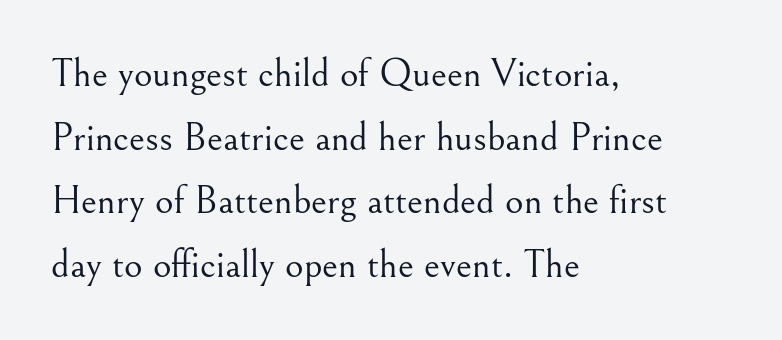
Reading down the block, your eye returns to a fixed left position each line. Weight: not bold — regular or lighter. Rows of type keep a routine distance in the vertical direction. The area under the type is left untouched. Does the lettering tilt? It doesn't — this is upright.
